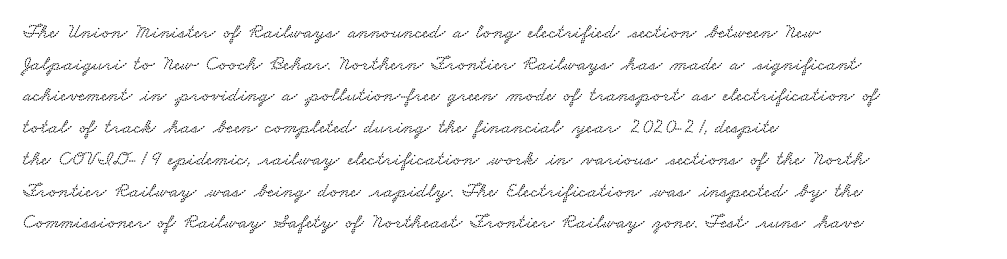
The image shows 21 px text type; set left-aligned, normal line spacing (1.51x), normal letter spacing, not underlined.
